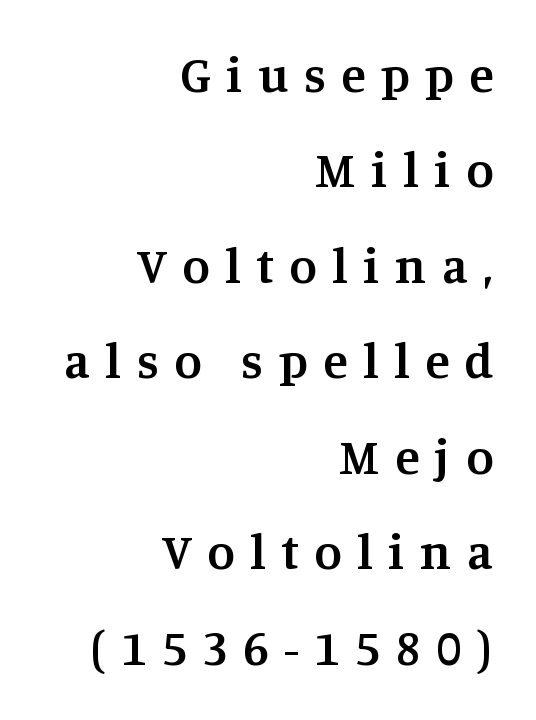
Regarding leading, the lines here are spaced well apart. This is roman type, the default non-slanted kind. Is the type bold? Partly — it's a semibold, heavier than regular but not fully bold. Are there feet on the stems? There are — it's a serif. Caption: expanded tracking, letters set apart.
